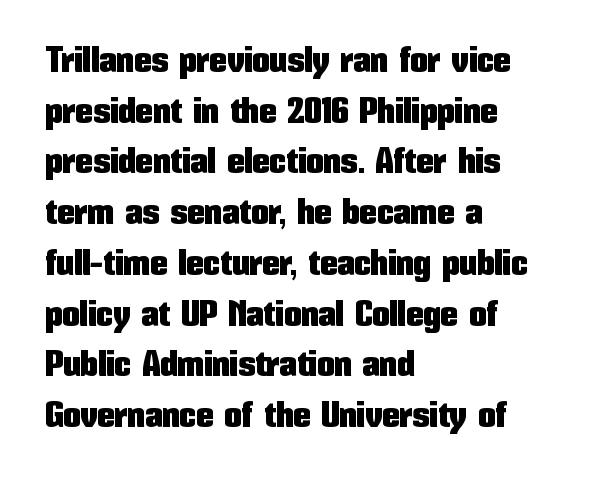
Q: Is the text italic (slanted)? A: No, it is upright.
Q: Is the typeface a serif or a sans-serif typeface? A: Sans-serif.
Q: Is the text underlined? A: No.
Q: How is the paragraph aligned? A: Left-aligned.
Q: Is the spacing between letters normal or unusually wide? A: Normal.
Q: Is the spacing between lines tight, normal or loose? A: Normal.
Q: Width (condensed, normal, or wide)? A: Condensed.
Q: Stroke contrast? A: Low.
Q: x-height? A: Medium.
Q: Monospaced? A: No.
